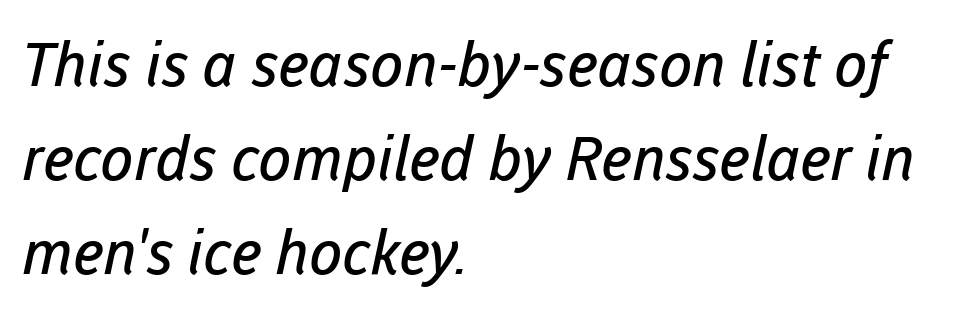
Q: Is the text bold? A: No.
Q: Is the typeface a serif or a sans-serif typeface? A: Sans-serif.
Q: Is the text underlined? A: No.
Q: How is the paragraph aligned? A: Left-aligned.
Q: Is the spacing between letters normal or unusually wide? A: Normal.
Q: Is the spacing between lines tight, normal or loose? A: Normal.
Q: Width (condensed, normal, or wide)? A: Normal.
Q: Stroke contrast? A: Low.
Q: x-height? A: Medium.
Q: Monospaced? A: No.
